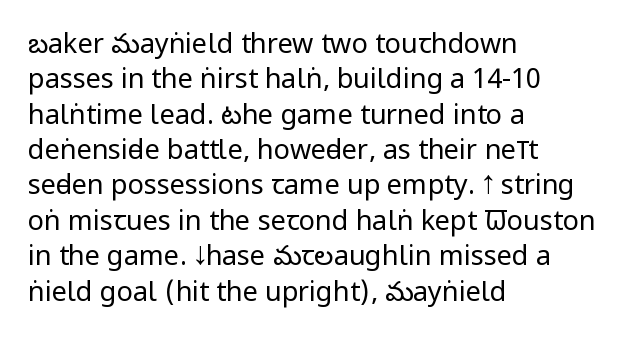
The image shows 27 px text type, upright; set left-aligned, normal line spacing (1.31x), normal letter spacing, not underlined.
